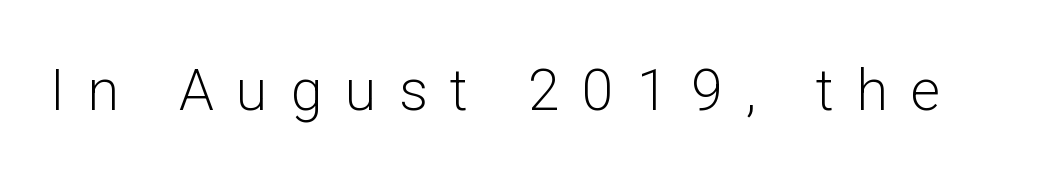
The image shows 57 px light sans-serif type, upright; set unusually wide letter spacing (+0.4 em), not underlined; low stroke contrast and a medium x-height.
